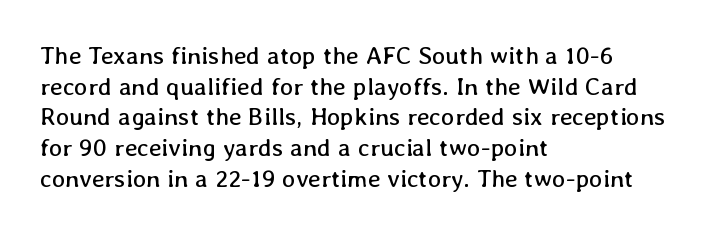
The letters look calm and open, with moderate or lighter stems. Descenders are the only things crossing below the line. Left-aligned paragraph, ragged on the right. Short note: letters normally spaced.
